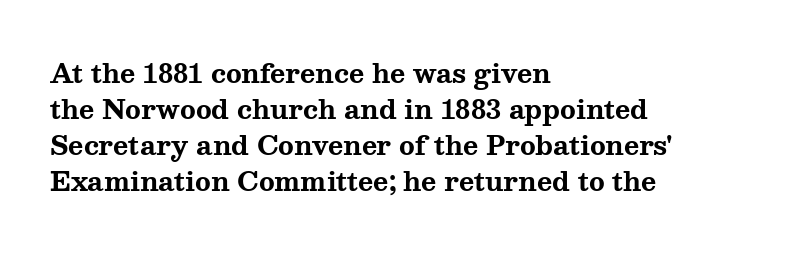
The image shows 26 px bold type, upright; set left-aligned, normal line spacing (1.38x), normal letter spacing, not underlined.
